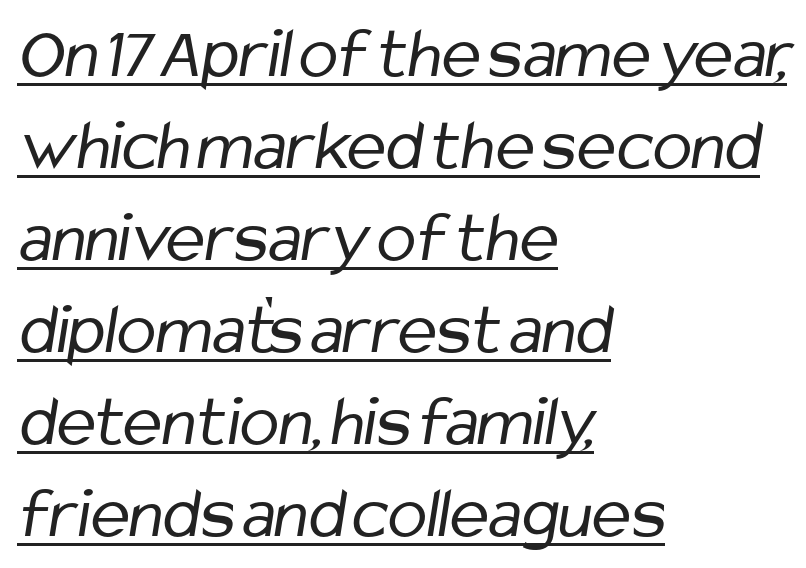
Q: Is the text bold? A: No.
Q: Is the typeface a serif or a sans-serif typeface? A: Sans-serif.
Q: Is the text underlined? A: Yes.
Q: How is the paragraph aligned? A: Left-aligned.
Q: Is the spacing between letters normal or unusually wide? A: Normal.
Q: Is the spacing between lines tight, normal or loose? A: Normal.
Q: Width (condensed, normal, or wide)? A: Condensed.
Q: Stroke contrast? A: Low.
Q: x-height? A: Medium.
Q: Monospaced? A: No.
